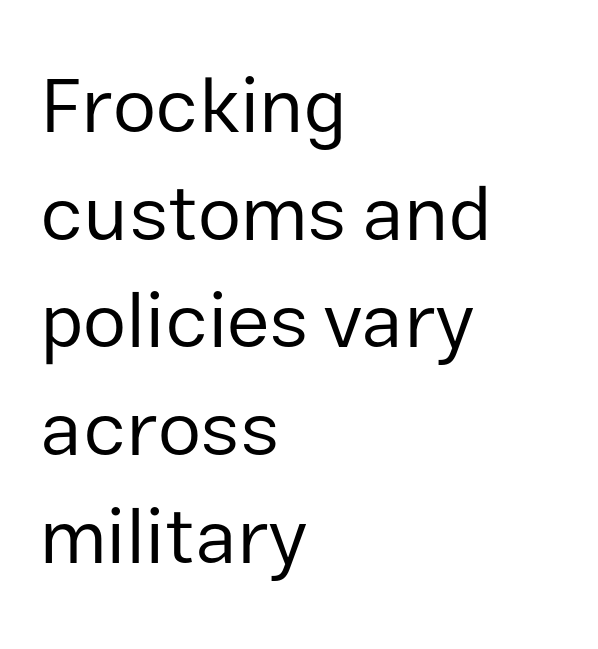
You could not count columns in this text — the font is proportionally spaced. This sample uses an upright cut, with every glyph sitting square on the baseline. Check the space under the baseline: it is left empty. All the whitespace from short lines collects on the right. Characters follow at the spacing the type designer built in.
